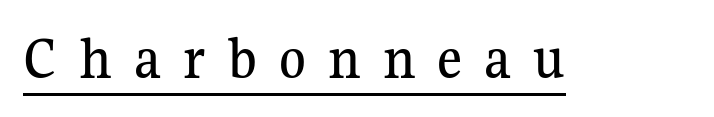
Q: Is the text italic (slanted)? A: No, it is upright.
Q: Is the typeface a serif or a sans-serif typeface? A: Serif.
Q: Is the text underlined? A: Yes.
Q: Is the spacing between letters normal or unusually wide? A: Unusually wide.
Q: Width (condensed, normal, or wide)? A: Normal.
Q: Stroke contrast? A: Medium.
Q: x-height? A: Medium.
Q: Monospaced? A: No.
